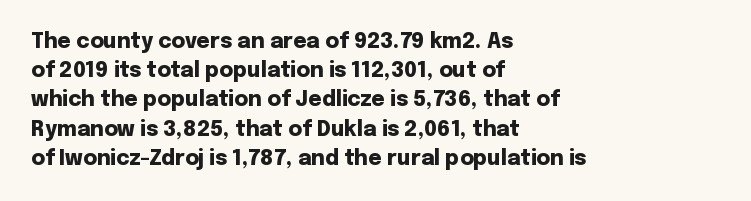
{"italic": "no", "bold": "yes", "underline": "no", "align": "left", "line_spacing": "normal", "line_spacing_ratio": 1.39, "letter_spacing": "normal", "letter_spacing_em": 0.0, "glyph_px": 21}
